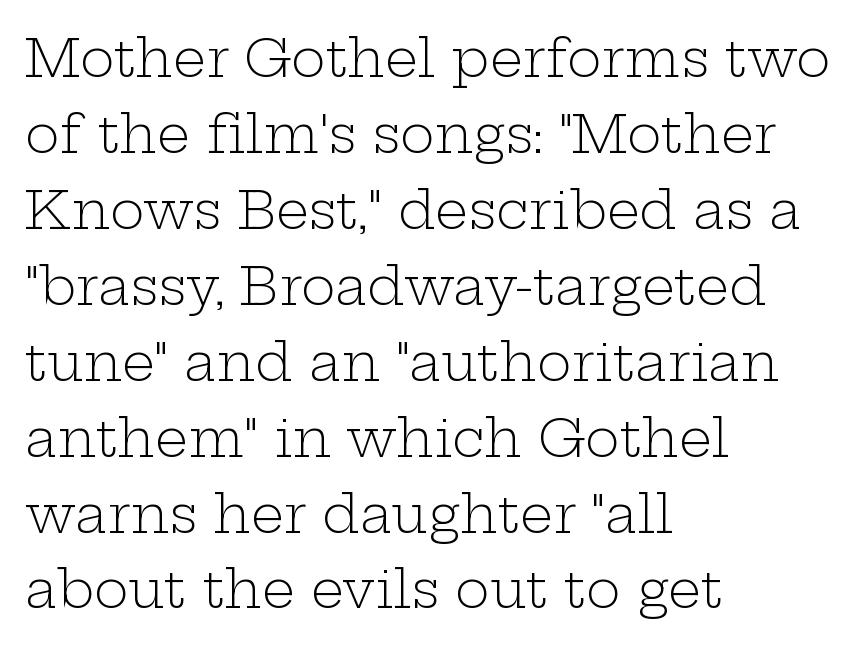
A typesetter would label this face a serif. Each line starts at the same left margin while the right side varies. This block has exactly the height ordinary leading produces. The letters advance in unequal steps, a hallmark of proportional type. Bare-footed words on every line.
